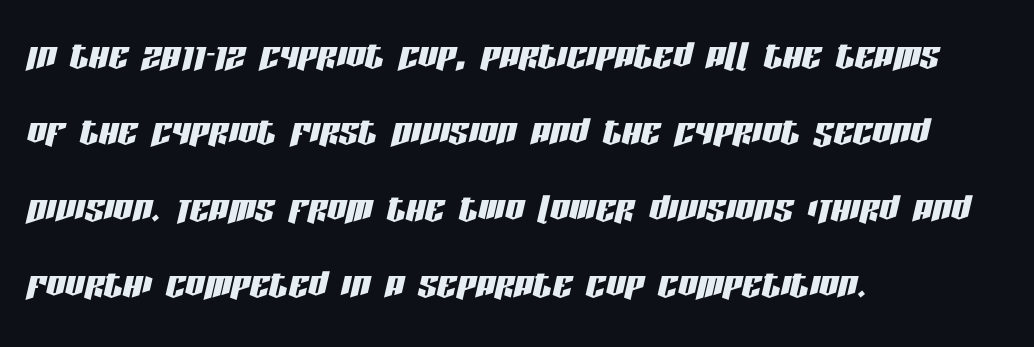
Successive baselines arrive at the customary interval. The gaps between neighbouring characters are ordinary and unremarkable. These lines stack with their left ends in a neat column. Would a proofreader flag this as italicized? Yes. Each letter keeps its own natural width here, so spacing adapts to shape.
